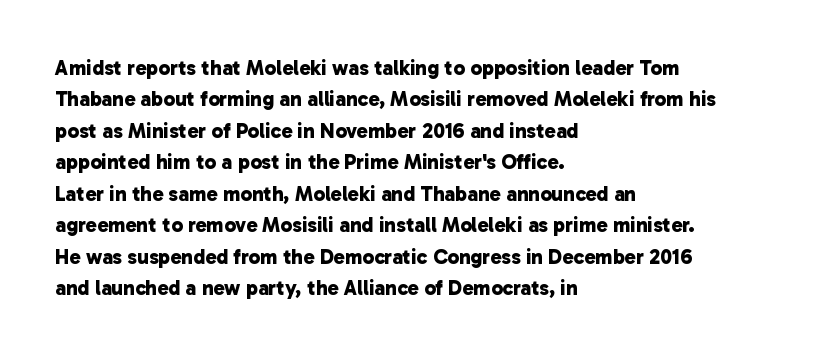
Q: Is the text bold? A: Yes.
Q: Is the text underlined? A: No.
Q: How is the paragraph aligned? A: Left-aligned.
Q: Is the spacing between letters normal or unusually wide? A: Normal.
Q: Is the spacing between lines tight, normal or loose? A: Normal.
